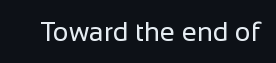
{"italic": "no", "bold": "no", "underline": "no", "letter_spacing": "normal", "letter_spacing_em": 0.0, "glyph_px": 27}
